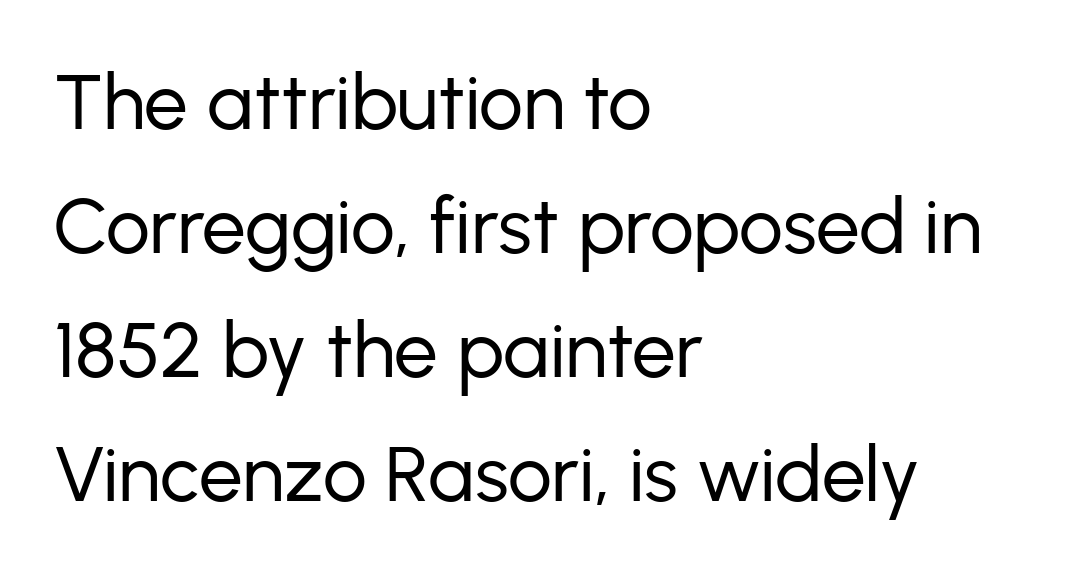
{"serif": "no", "italic": "no", "bold": "no", "weight": "regular", "width": "normal", "stroke_contrast": "low", "x_height": "medium", "monospaced": "no", "underline": "no", "align": "left", "line_spacing": "normal", "line_spacing_ratio": 1.59, "letter_spacing": "normal", "letter_spacing_em": 0.0, "glyph_px": 78}
